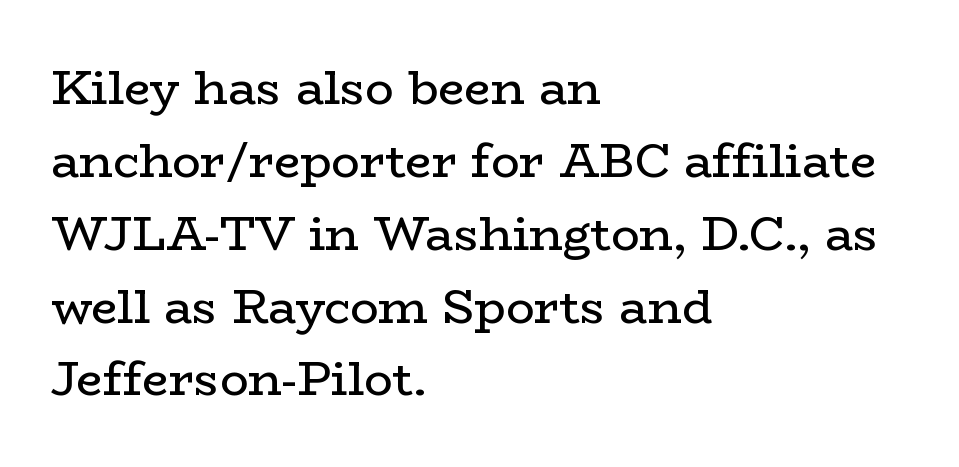
The image shows 47 px regular-weight, wide serif type, upright; set left-aligned, normal line spacing (1.55x), normal letter spacing, not underlined; low stroke contrast and a medium x-height.
